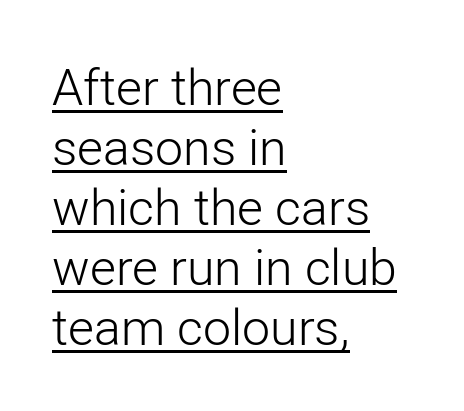
{"serif": "no", "italic": "no", "bold": "no", "weight": "light", "width": "normal", "stroke_contrast": "low", "x_height": "medium", "monospaced": "no", "underline": "yes", "align": "left", "line_spacing_ratio": 1.2, "letter_spacing": "normal", "letter_spacing_em": 0.0, "glyph_px": 50}
